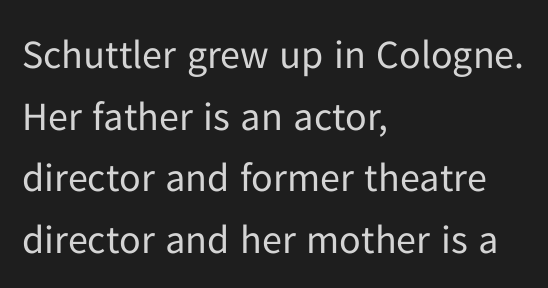
Q: Is the text bold? A: No.
Q: Is the text italic (slanted)? A: No, it is upright.
Q: Is the typeface a serif or a sans-serif typeface? A: Sans-serif.
Q: Is the text underlined? A: No.
Q: How is the paragraph aligned? A: Left-aligned.
Q: Is the spacing between letters normal or unusually wide? A: Normal.
Q: Is the spacing between lines tight, normal or loose? A: Normal.
Q: Width (condensed, normal, or wide)? A: Normal.
Q: Stroke contrast? A: Low.
Q: x-height? A: Medium.
Q: Monospaced? A: No.
